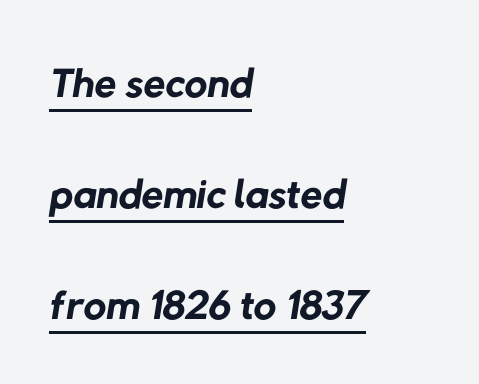
The image shows 63 px regular-weight sans-serif type; set left-aligned, line spacing 1.76x, normal letter spacing, underlined; low stroke contrast and a medium x-height.
